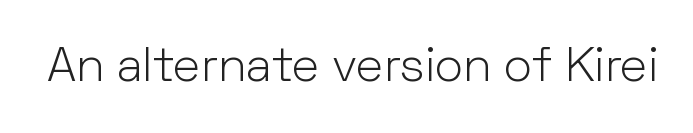
The image shows 48 px light sans-serif type, upright; set normal letter spacing, not underlined; low stroke contrast and a medium x-height.
